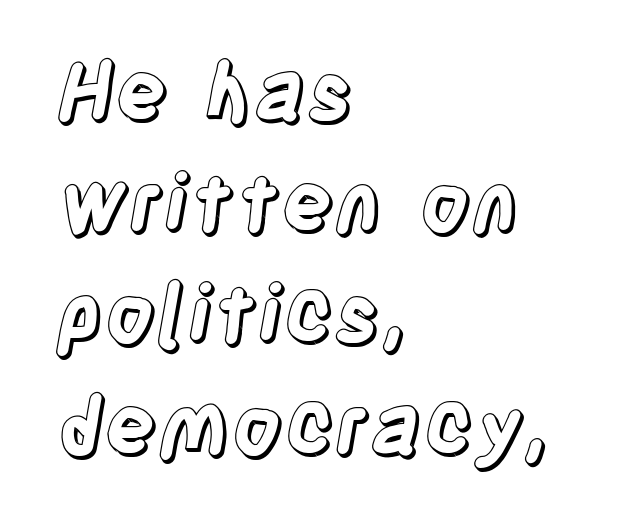
The image shows 80 px condensed type; set left-aligned, normal line spacing (1.39x), normal letter spacing, not underlined; a large x-height.
